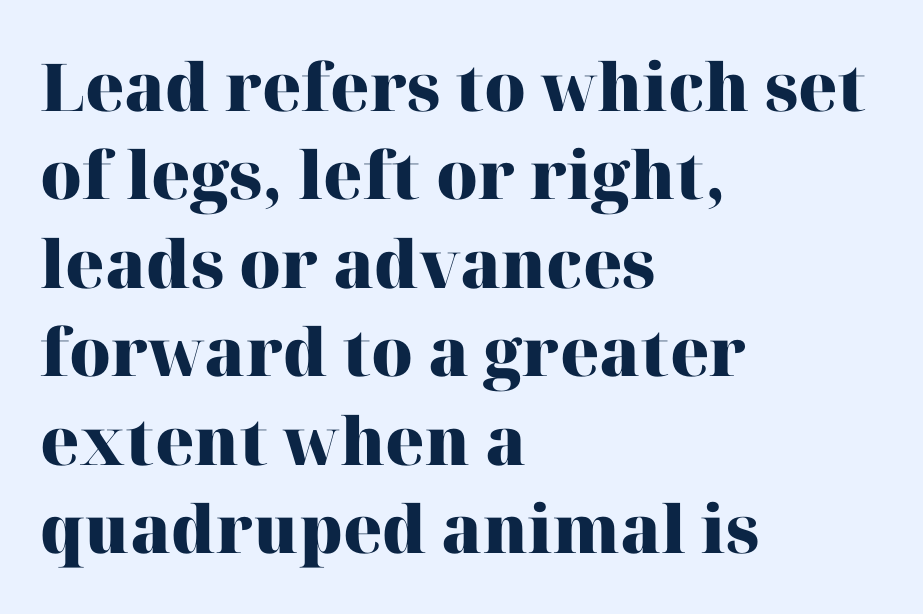
Each row of text sits above clean, open space. Italic: no, the glyphs are upright roman. Left-aligned paragraph, ragged on the right. Spacing verdict: proportional, widths tailored to each character. The letters carry serifs — small finishing strokes at the ends of their stems. The horizontal fit of the characters is conventional and even.
